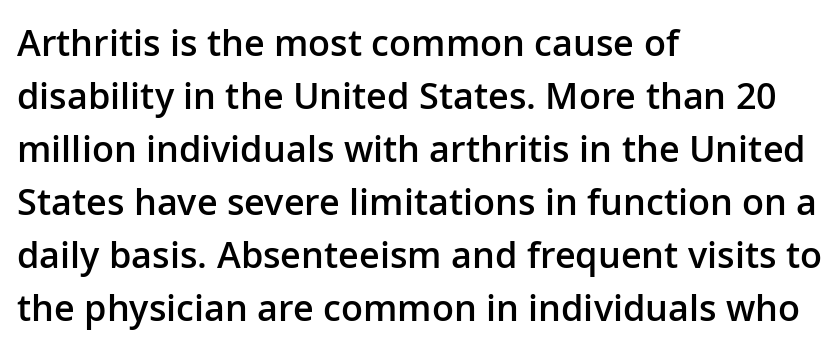
The image shows 36 px semibold sans-serif type, upright; set left-aligned, normal line spacing (1.47x), normal letter spacing, not underlined; low stroke contrast and a medium x-height.
